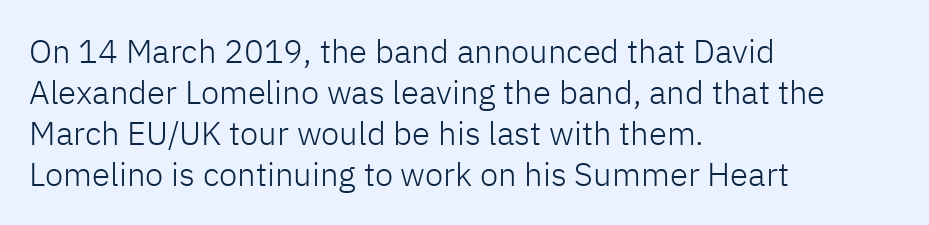
{"serif": "no", "italic": "no", "bold": "no", "weight": "light", "width": "normal", "stroke_contrast": "low", "x_height": "medium", "monospaced": "no", "underline": "no", "align": "left", "line_spacing_ratio": 1.24, "letter_spacing": "normal", "letter_spacing_em": 0.0, "glyph_px": 33}
